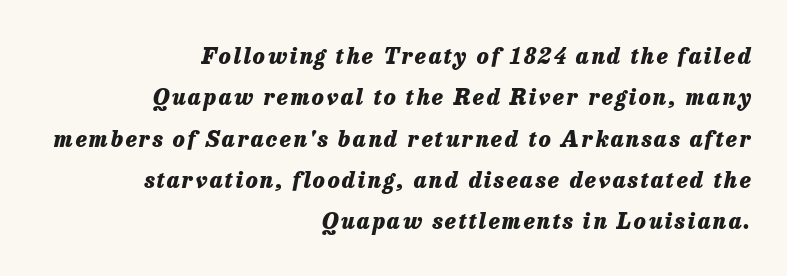
The image shows 22 px bold type, italic (leaning right); set right-aligned, line spacing 1.88x, not underlined.
